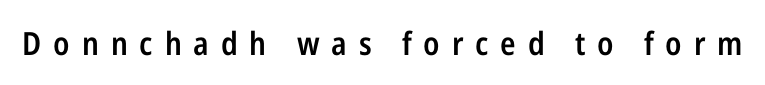
The image shows 32 px semibold, condensed sans-serif type, upright; set unusually wide letter spacing (+0.37 em), not underlined; low stroke contrast and a medium x-height.
